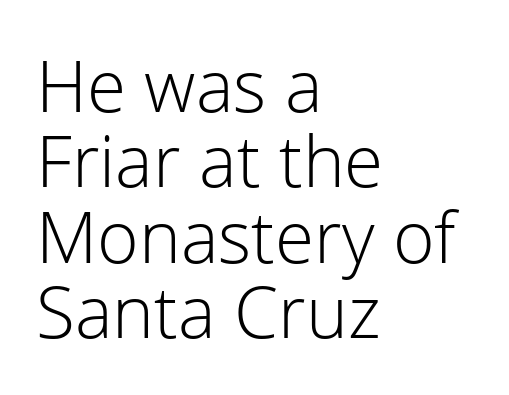
Q: Is the text bold? A: No.
Q: Is the text italic (slanted)? A: No, it is upright.
Q: Is the typeface a serif or a sans-serif typeface? A: Sans-serif.
Q: Is the text underlined? A: No.
Q: How is the paragraph aligned? A: Left-aligned.
Q: Is the spacing between letters normal or unusually wide? A: Normal.
Q: Is the spacing between lines tight, normal or loose? A: Tight.
Q: Width (condensed, normal, or wide)? A: Normal.
Q: Stroke contrast? A: Low.
Q: x-height? A: Medium.
Q: Monospaced? A: No.
